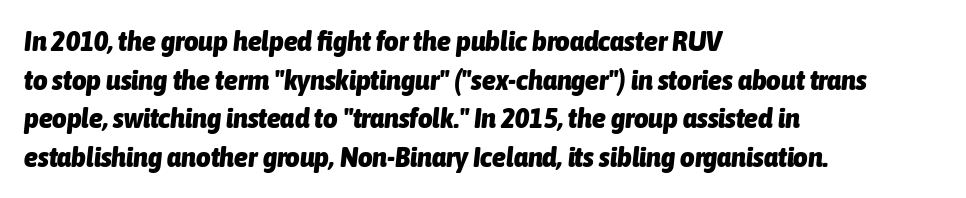
Proportional: the letters do not fall into vertical columns. The typesetting leans heavy: a genuine bold. Notice how the stems are inclined rather than vertical — that's the hallmark of italics. The rows are spaced the way most documents space them. Each line starts at the same left margin while the right side varies.
